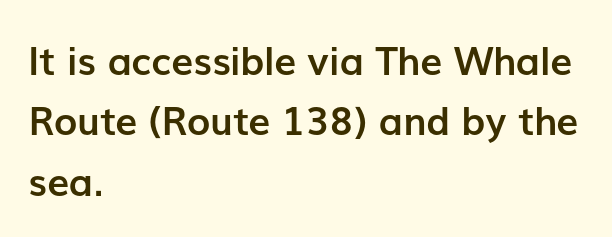
{"serif": "no", "italic": "no", "bold": "yes", "weight": "semibold", "width": "normal", "stroke_contrast": "low", "x_height": "medium", "monospaced": "no", "underline": "no", "align": "left", "line_spacing": "normal", "line_spacing_ratio": 1.55, "letter_spacing": "normal", "letter_spacing_em": 0.0, "glyph_px": 39}
